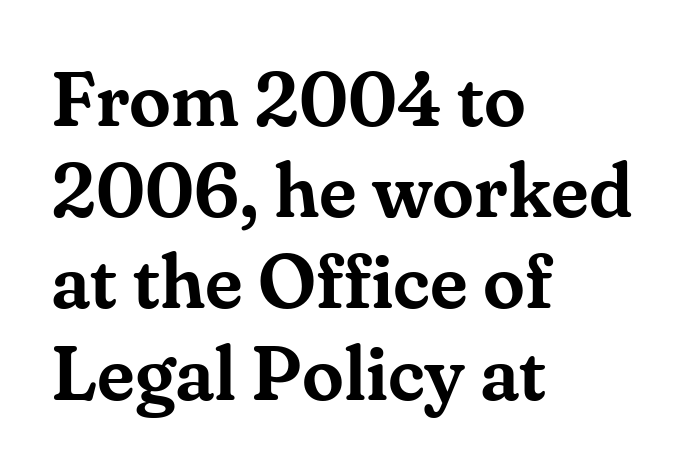
The image shows 76 px serif type, upright; set left-aligned, line spacing 1.2x, normal letter spacing, not underlined; medium stroke contrast and a small x-height.
